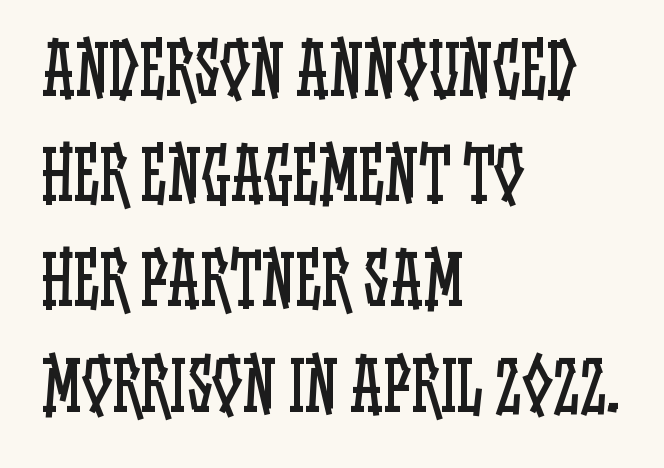
The image shows 67 px regular-weight, condensed type, upright; set left-aligned, normal line spacing (1.57x), normal letter spacing, not underlined; low stroke contrast and a large x-height.
